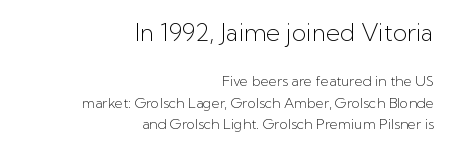
The image shows 24 px text type, upright; set right-aligned, normal line spacing (1.51x), normal letter spacing, not underlined; the first (top) block is 1.71x larger.
